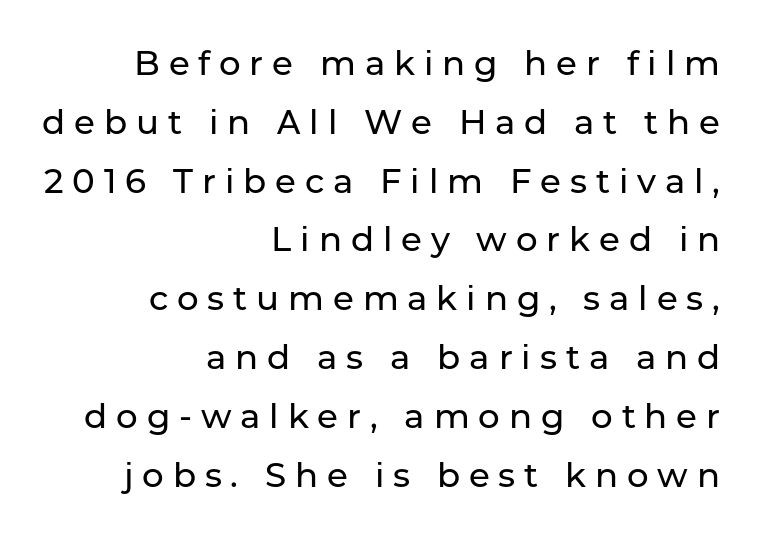
Q: Is the text italic (slanted)? A: No, it is upright.
Q: Is the typeface a serif or a sans-serif typeface? A: Sans-serif.
Q: Is the text underlined? A: No.
Q: How is the paragraph aligned? A: Right-aligned.
Q: Is the spacing between letters normal or unusually wide? A: Unusually wide.
Q: Width (condensed, normal, or wide)? A: Normal.
Q: Stroke contrast? A: Low.
Q: x-height? A: Medium.
Q: Monospaced? A: No.
